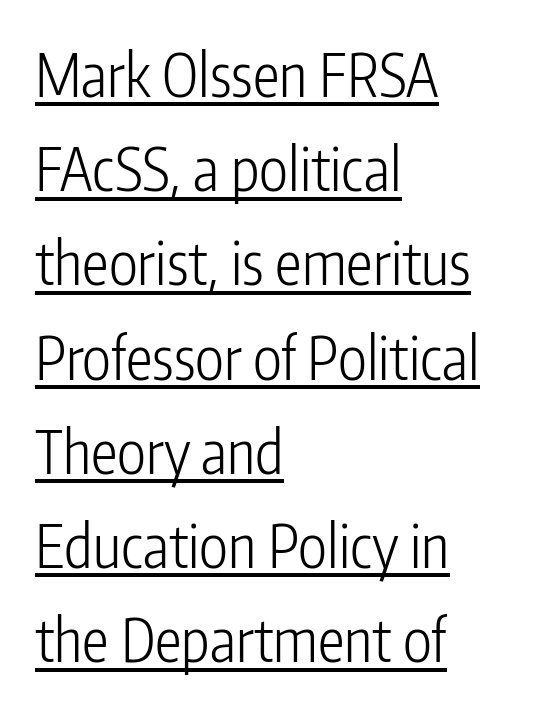
{"serif": "no", "italic": "no", "bold": "no", "weight": "light", "width": "condensed", "stroke_contrast": "low", "x_height": "medium", "monospaced": "no", "underline": "yes", "align": "left", "line_spacing": "normal", "line_spacing_ratio": 1.57, "letter_spacing": "normal", "letter_spacing_em": 0.0, "glyph_px": 60}
